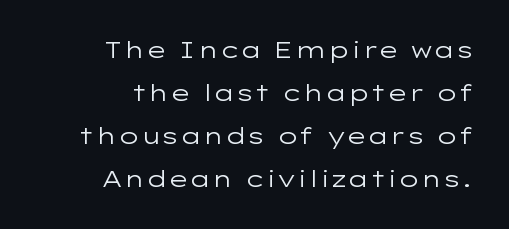
{"italic": "no", "bold": "no", "underline": "no", "align": "right", "line_spacing_ratio": 1.87, "letter_spacing": "normal", "letter_spacing_em": 0.0, "glyph_px": 23}
